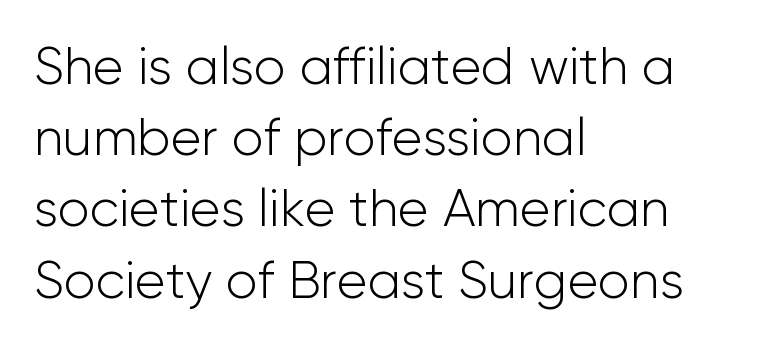
{"serif": "no", "italic": "no", "bold": "no", "weight": "light", "width": "normal", "stroke_contrast": "low", "x_height": "medium", "monospaced": "no", "underline": "no", "align": "left", "line_spacing": "normal", "line_spacing_ratio": 1.37, "letter_spacing": "normal", "letter_spacing_em": 0.0, "glyph_px": 52}
